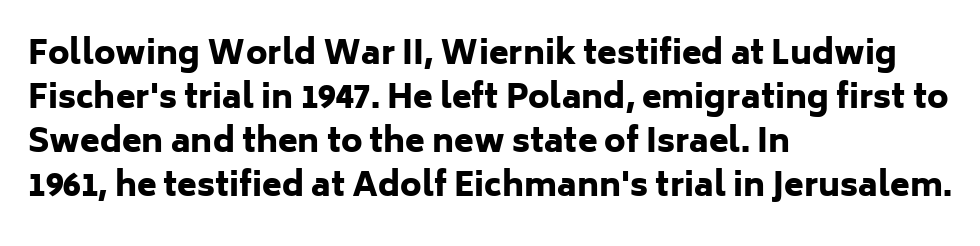
Q: Is the text bold? A: Yes.
Q: Is the text italic (slanted)? A: No, it is upright.
Q: Is the typeface a serif or a sans-serif typeface? A: Sans-serif.
Q: Is the text underlined? A: No.
Q: How is the paragraph aligned? A: Left-aligned.
Q: Is the spacing between letters normal or unusually wide? A: Normal.
Q: Is the spacing between lines tight, normal or loose? A: Normal.
Q: Width (condensed, normal, or wide)? A: Normal.
Q: Stroke contrast? A: Low.
Q: x-height? A: Medium.
Q: Monospaced? A: No.
